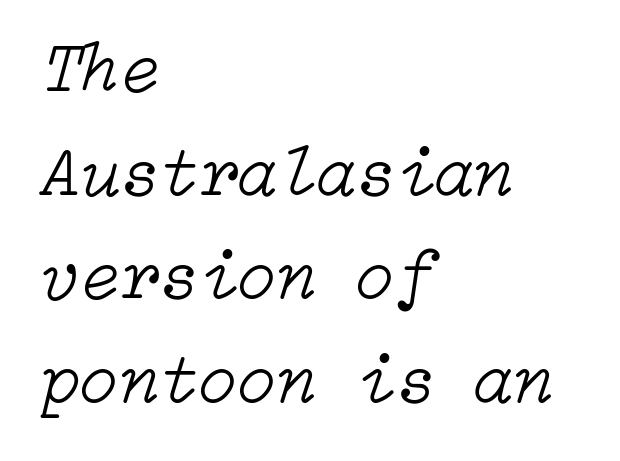
The image shows 72 px light type, italic (leaning right); set left-aligned, normal line spacing (1.44x), normal letter spacing, not underlined; low stroke contrast and a medium x-height.
